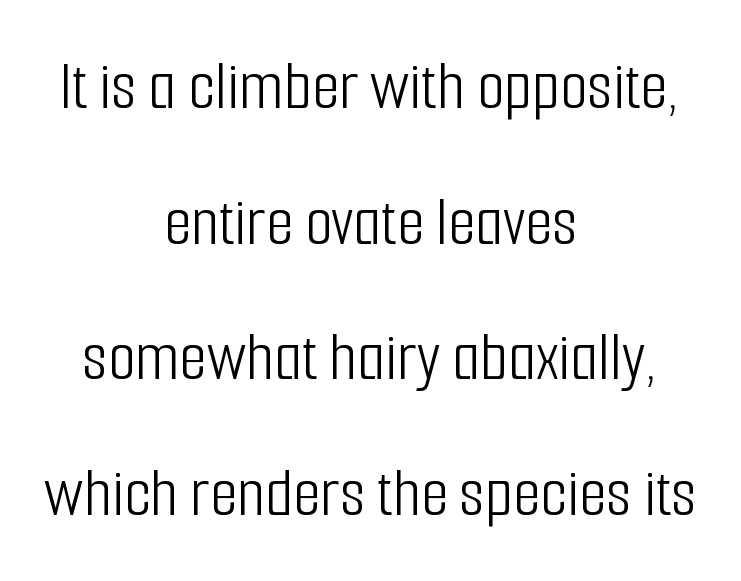
Q: Is the text bold? A: No.
Q: Is the text italic (slanted)? A: No, it is upright.
Q: Is the typeface a serif or a sans-serif typeface? A: Sans-serif.
Q: Is the text underlined? A: No.
Q: How is the paragraph aligned? A: Centered.
Q: Is the spacing between letters normal or unusually wide? A: Normal.
Q: Is the spacing between lines tight, normal or loose? A: Loose.
Q: Width (condensed, normal, or wide)? A: Condensed.
Q: Stroke contrast? A: Low.
Q: x-height? A: Medium.
Q: Monospaced? A: No.
